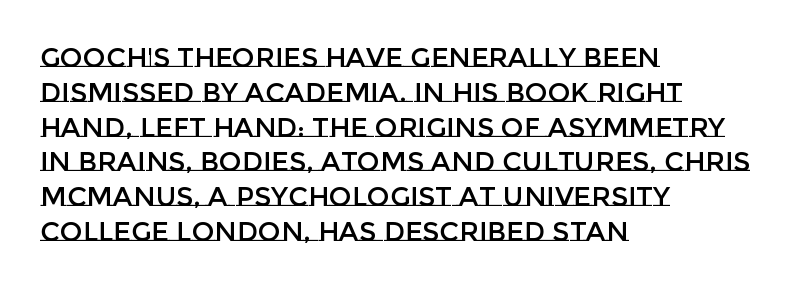
The image shows 27 px text type, upright; set left-aligned, normal line spacing (1.29x), normal letter spacing, not underlined.
